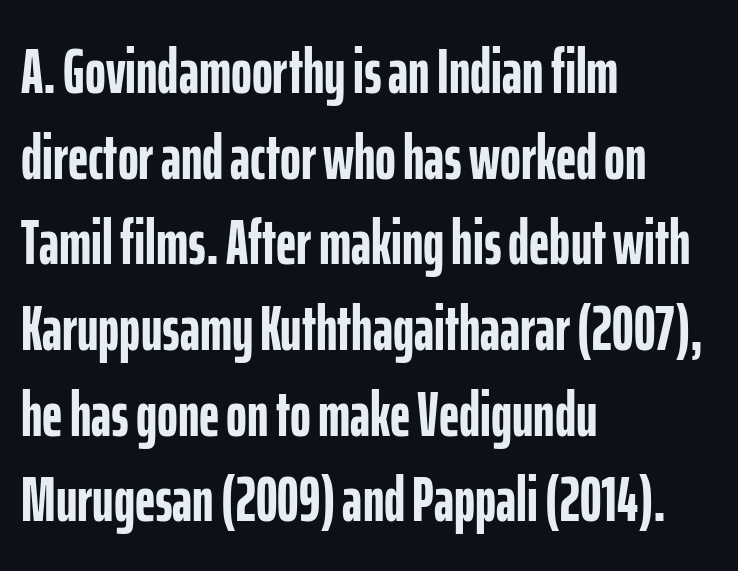
The image shows 63 px semibold, condensed sans-serif type, upright; set left-aligned, normal line spacing (1.36x), normal letter spacing, not underlined; low stroke contrast and a medium x-height.
